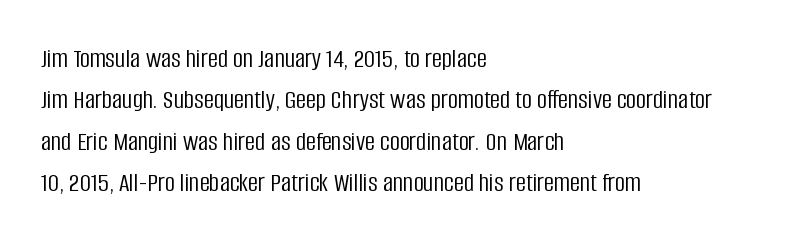
Q: Is the text bold? A: No.
Q: Is the text italic (slanted)? A: No, it is upright.
Q: Is the typeface a serif or a sans-serif typeface? A: Sans-serif.
Q: Is the text underlined? A: No.
Q: How is the paragraph aligned? A: Left-aligned.
Q: Is the spacing between letters normal or unusually wide? A: Normal.
Q: Is the spacing between lines tight, normal or loose? A: Normal.
Q: Width (condensed, normal, or wide)? A: Condensed.
Q: Stroke contrast? A: Low.
Q: x-height? A: Large.
Q: Monospaced? A: No.
